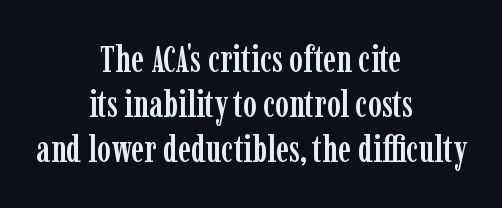
Q: Is the text italic (slanted)? A: No, it is upright.
Q: Is the typeface a serif or a sans-serif typeface? A: Serif.
Q: Is the text underlined? A: No.
Q: How is the paragraph aligned? A: Centered.
Q: Is the spacing between letters normal or unusually wide? A: Normal.
Q: Width (condensed, normal, or wide)? A: Condensed.
Q: Stroke contrast? A: Low.
Q: x-height? A: Medium.
Q: Monospaced? A: No.
